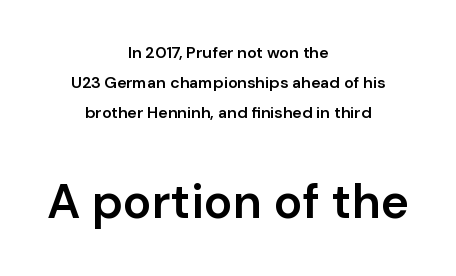
{"serif": "no", "italic": "no", "bold": "semi", "weight": "semibold", "width": "normal", "stroke_contrast": "low", "x_height": "medium", "monospaced": "no", "underline": "no", "align": "center", "line_spacing_ratio": 1.87, "letter_spacing": "normal", "letter_spacing_em": 0.0, "larger_block": "second", "size_ratio": 3.0, "glyph_px": 48}
